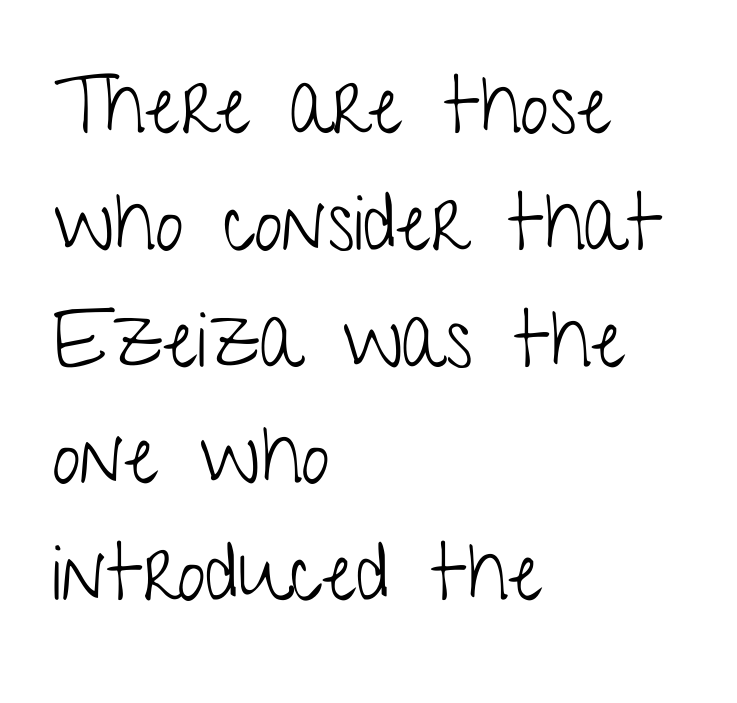
Type without underlining. Nothing unusual about the tracking: characters are spaced as the font intends. The characters display no serif detailing; their extremities are plain. A classic flush-left, rag-right setting is used for this passage. Does the lettering tilt? It doesn't — this is upright. Weight class: somewhere from thin through regular.
